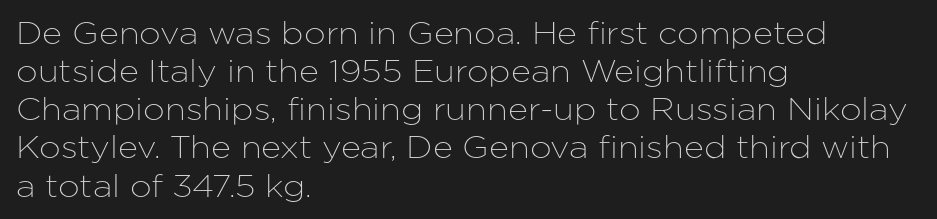
Q: Is the text italic (slanted)? A: No, it is upright.
Q: Is the typeface a serif or a sans-serif typeface? A: Sans-serif.
Q: Is the text underlined? A: No.
Q: How is the paragraph aligned? A: Left-aligned.
Q: Is the spacing between letters normal or unusually wide? A: Normal.
Q: Width (condensed, normal, or wide)? A: Normal.
Q: Stroke contrast? A: Low.
Q: x-height? A: Medium.
Q: Monospaced? A: No.
